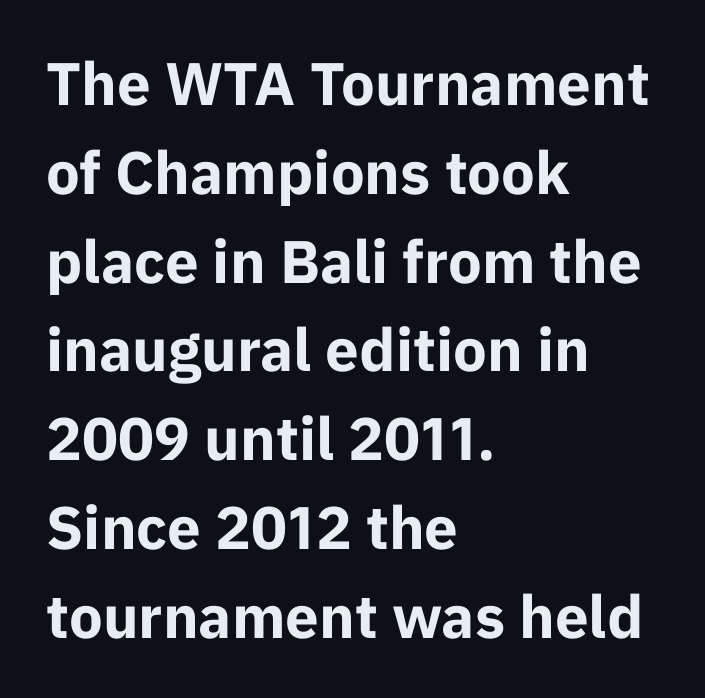
The image shows 60 px bold sans-serif type, upright; set left-aligned, normal line spacing (1.48x), normal letter spacing, not underlined; low stroke contrast and a medium x-height.
